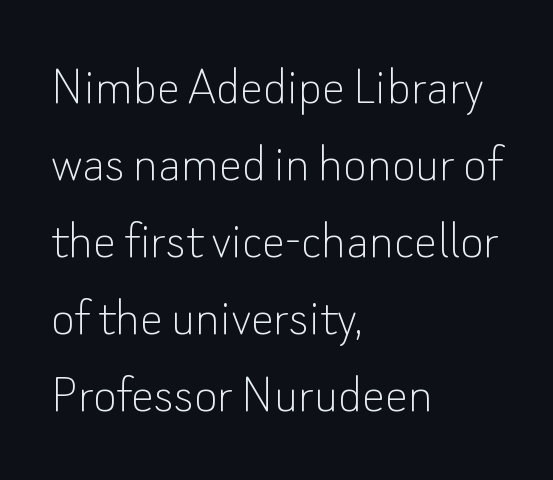
The image shows 57 px thin sans-serif type, upright; set left-aligned, normal line spacing (1.35x), normal letter spacing, not underlined; low stroke contrast and a small x-height.
